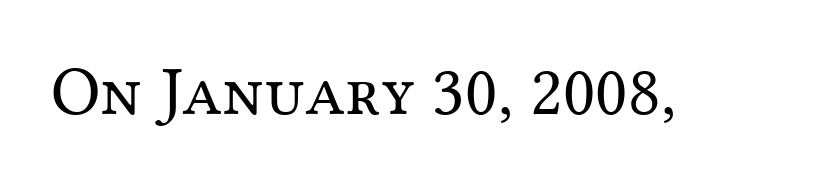
{"serif": "yes", "italic": "no", "bold": "no", "weight": "regular", "width": "normal", "stroke_contrast": "medium", "x_height": "medium", "monospaced": "no", "underline": "no", "letter_spacing": "normal", "letter_spacing_em": 0.0, "glyph_px": 70}
